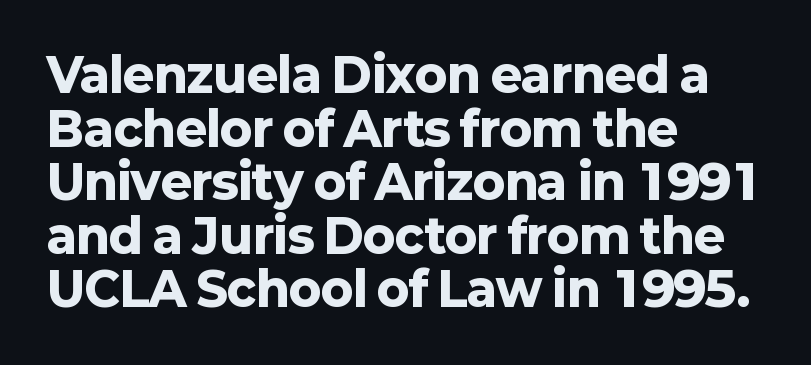
In terms of letterform style, serifs are entirely absent. Emphasis by weight is at full strength: bold. Clear beneath every line of the passage. Spacing verdict: proportional, widths tailored to each character. Vertical strokes here are truly vertical. This sample uses plain, unmodified letter spacing.
